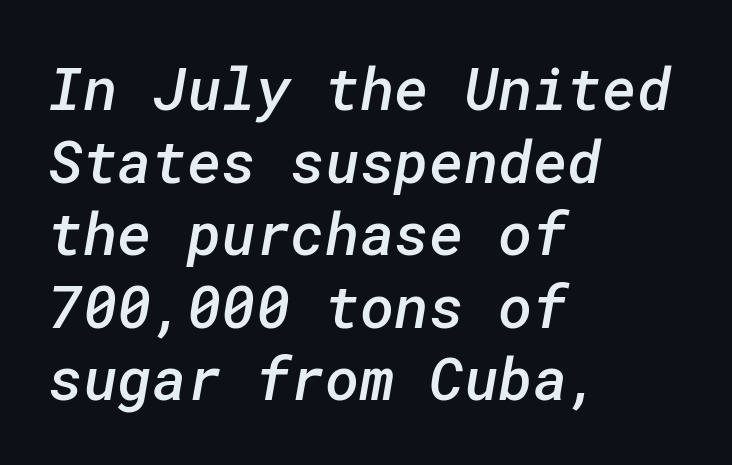
{"serif": "no", "bold": "semi", "weight": "semibold", "width": "normal", "stroke_contrast": "low", "x_height": "medium", "underline": "no", "align": "left", "line_spacing_ratio": 1.23, "letter_spacing": "normal", "letter_spacing_em": 0.0, "glyph_px": 59}
